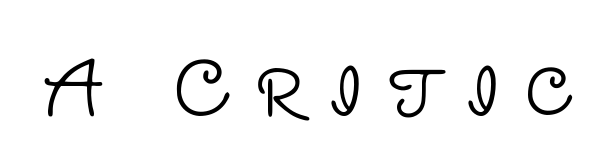
Q: Is the text bold? A: No.
Q: Is the text italic (slanted)? A: Yes.
Q: Is the typeface a serif or a sans-serif typeface? A: Sans-serif.
Q: Is the text underlined? A: No.
Q: Is the spacing between letters normal or unusually wide? A: Unusually wide.
Q: Width (condensed, normal, or wide)? A: Normal.
Q: Stroke contrast? A: Low.
Q: x-height? A: Large.
Q: Monospaced? A: No.
